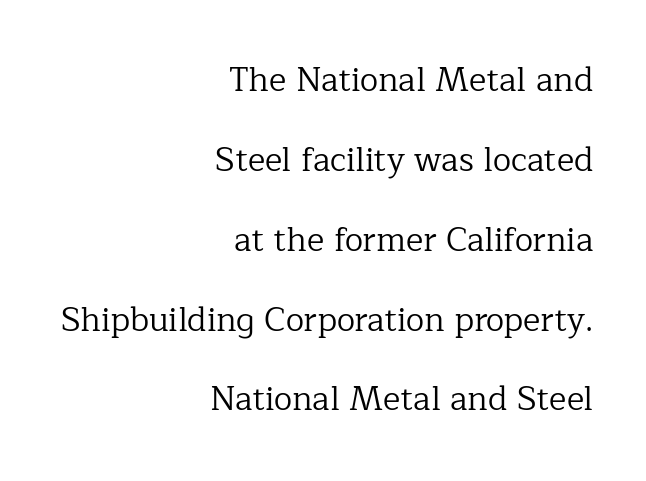
Q: Is the text bold? A: No.
Q: Is the text italic (slanted)? A: No, it is upright.
Q: Is the typeface a serif or a sans-serif typeface? A: Serif.
Q: Is the text underlined? A: No.
Q: How is the paragraph aligned? A: Right-aligned.
Q: Is the spacing between letters normal or unusually wide? A: Normal.
Q: Is the spacing between lines tight, normal or loose? A: Loose.
Q: Width (condensed, normal, or wide)? A: Normal.
Q: Stroke contrast? A: Low.
Q: x-height? A: Medium.
Q: Monospaced? A: No.
